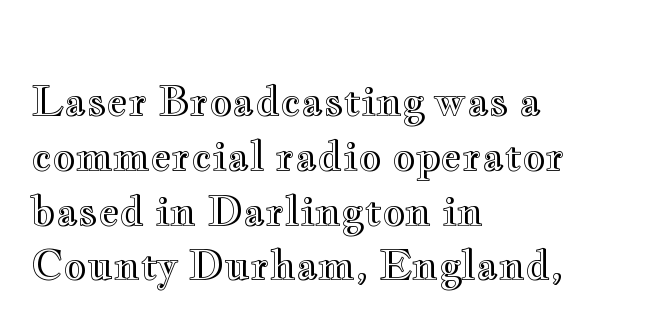
Q: Is the text italic (slanted)? A: No, it is upright.
Q: Is the text underlined? A: No.
Q: How is the paragraph aligned? A: Left-aligned.
Q: Is the spacing between letters normal or unusually wide? A: Normal.
Q: Is the spacing between lines tight, normal or loose? A: Normal.
Q: Width (condensed, normal, or wide)? A: Wide.
Q: x-height? A: Small.
Q: Monospaced? A: No.
